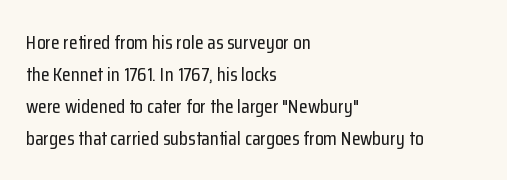
{"italic": "no", "underline": "no", "align": "left", "line_spacing": "normal", "line_spacing_ratio": 1.6, "letter_spacing": "normal", "letter_spacing_em": 0.0, "glyph_px": 20}
